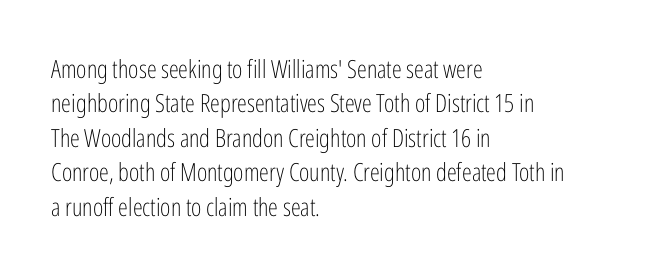
{"italic": "no", "bold": "no", "underline": "no", "align": "left", "line_spacing": "normal", "line_spacing_ratio": 1.38, "letter_spacing": "normal", "letter_spacing_em": 0.0, "glyph_px": 25}
